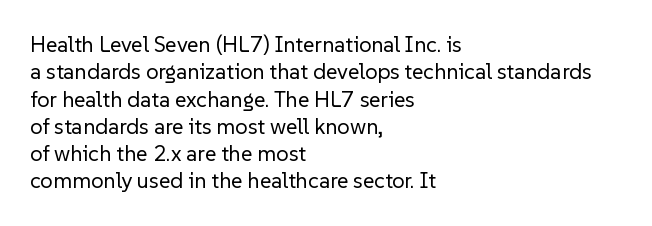
Rendered with straight, roman letterforms. Weight: not bold — regular or lighter. Words appear dense and cohesive because spacing is normal. Horizontal alignment here is leftward, the default for most running prose. A clean baseline with only descenders dipping below it.
